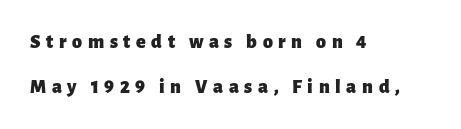
{"italic": "no", "bold": "yes", "underline": "no", "align": "left", "line_spacing": "loose", "line_spacing_ratio": 2.25, "letter_spacing": "wide", "letter_spacing_em": 0.28, "glyph_px": 20}
